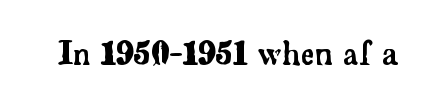
Q: Is the text italic (slanted)? A: No, it is upright.
Q: Is the typeface a serif or a sans-serif typeface? A: Serif.
Q: Is the text underlined? A: No.
Q: Is the spacing between letters normal or unusually wide? A: Normal.
Q: Width (condensed, normal, or wide)? A: Normal.
Q: Stroke contrast? A: Low.
Q: x-height? A: Small.
Q: Monospaced? A: No.
